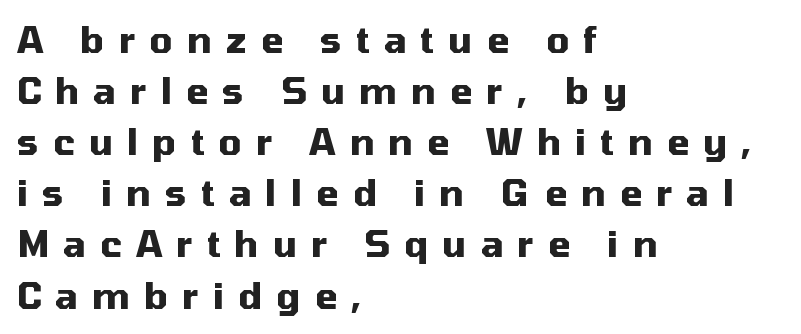
Do the characters align in a grid? No, the font is proportional. Emphasis by weight is at full strength: bold. The designer left line spacing at the default. Check where the strokes stop: nothing finishes them off — pure sans. Honestly, there is no underline to notice here at all. Line starts are locked; line ends wander.
